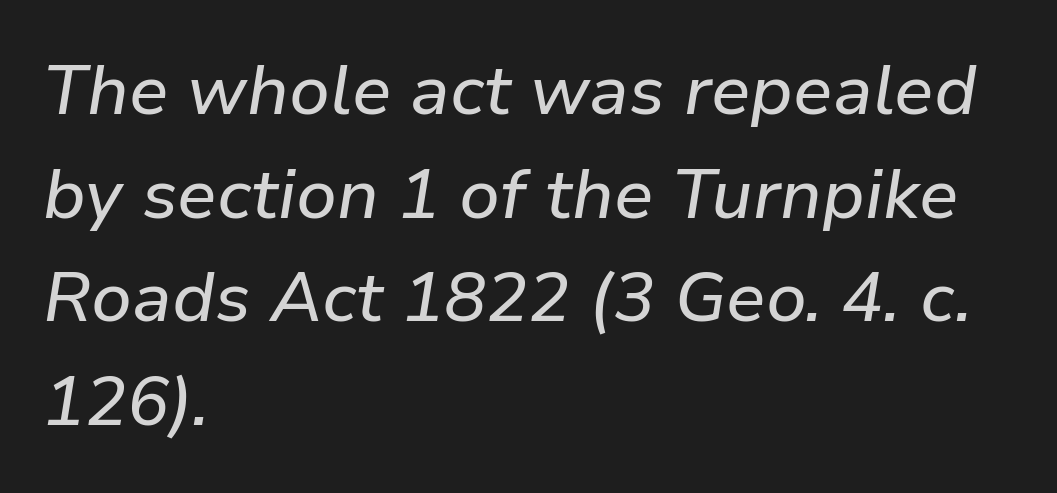
The image shows 70 px text type, italic (leaning right); set left-aligned, normal line spacing (1.48x), normal letter spacing, not underlined; low stroke contrast and a medium x-height.
